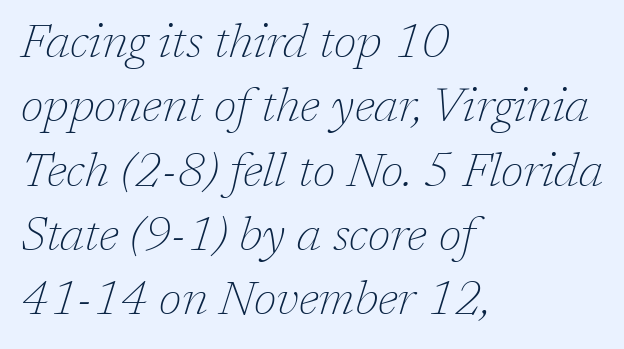
The image shows 48 px thin serif type, italic (leaning right); set left-aligned, normal line spacing (1.34x), normal letter spacing, not underlined; low stroke contrast and a medium x-height.
